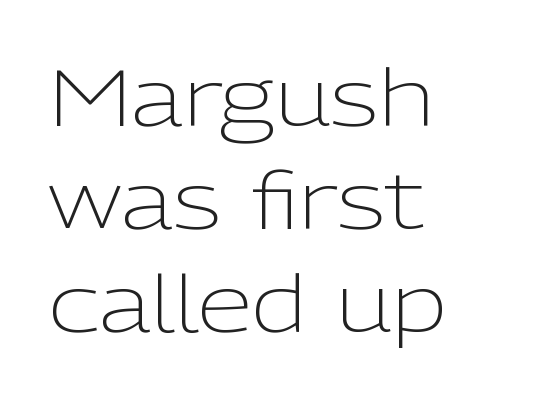
Q: Is the text bold? A: No.
Q: Is the text italic (slanted)? A: No, it is upright.
Q: Is the typeface a serif or a sans-serif typeface? A: Sans-serif.
Q: Is the text underlined? A: No.
Q: How is the paragraph aligned? A: Left-aligned.
Q: Is the spacing between letters normal or unusually wide? A: Normal.
Q: Is the spacing between lines tight, normal or loose? A: Normal.
Q: Width (condensed, normal, or wide)? A: Normal.
Q: Stroke contrast? A: Low.
Q: x-height? A: Medium.
Q: Monospaced? A: No.
